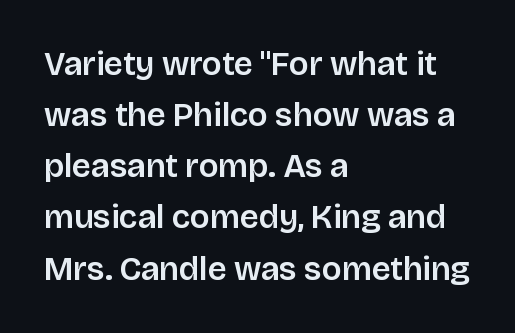
The image shows 33 px sans-serif type, upright; set left-aligned, normal line spacing (1.55x), normal letter spacing, not underlined; low stroke contrast and a large x-height.
